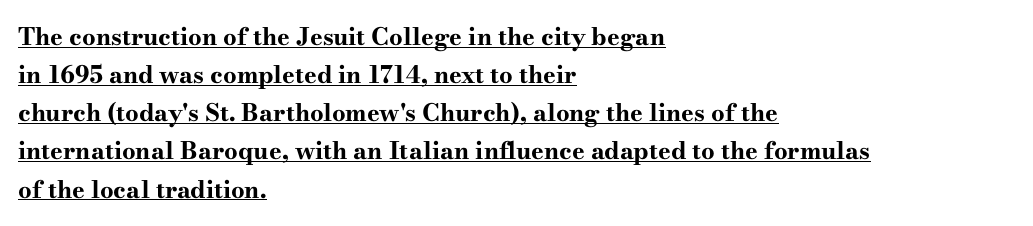
{"italic": "no", "bold": "yes", "underline": "yes", "align": "left", "line_spacing": "normal", "line_spacing_ratio": 1.59, "letter_spacing": "normal", "letter_spacing_em": 0.0, "glyph_px": 24}
